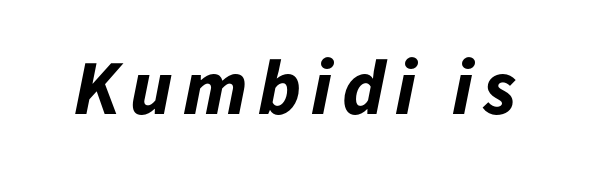
The image shows 78 px bold type, italic (leaning right); set not underlined; low stroke contrast and a medium x-height.
